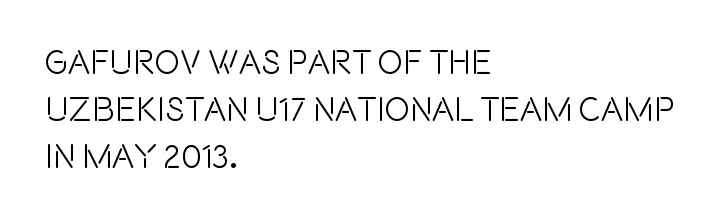
The rows are spaced the way most documents space them. The face used here is proportionally spaced, like ordinary book or web type. Casual observation: everything's shoved over to the left. Serif or sans? Sans — the stroke terminals are bare. This rendering features lettering with no underline.
